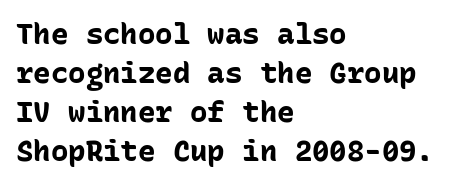
{"serif": "no", "italic": "no", "bold": "yes", "weight": "bold", "width": "normal", "stroke_contrast": "low", "x_height": "medium", "monospaced": "yes", "underline": "no", "align": "left", "line_spacing": "normal", "line_spacing_ratio": 1.34, "letter_spacing": "normal", "letter_spacing_em": 0.0, "glyph_px": 29}
